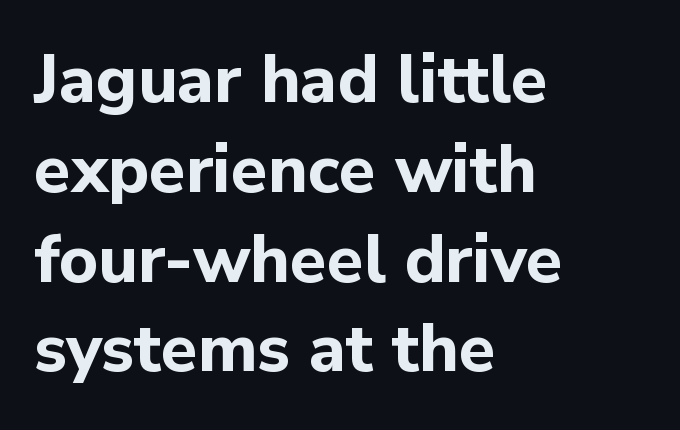
{"serif": "no", "italic": "no", "bold": "yes", "weight": "bold", "width": "normal", "stroke_contrast": "low", "x_height": "medium", "monospaced": "no", "underline": "no", "align": "left", "line_spacing": "normal", "line_spacing_ratio": 1.34, "letter_spacing": "normal", "letter_spacing_em": 0.0, "glyph_px": 67}
